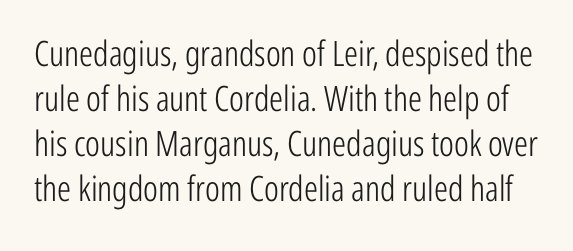
{"serif": "no", "italic": "no", "bold": "no", "weight": "light", "width": "condensed", "stroke_contrast": "low", "x_height": "medium", "monospaced": "no", "underline": "no", "line_spacing": "normal", "line_spacing_ratio": 1.29, "letter_spacing": "normal", "letter_spacing_em": 0.0, "glyph_px": 35}
